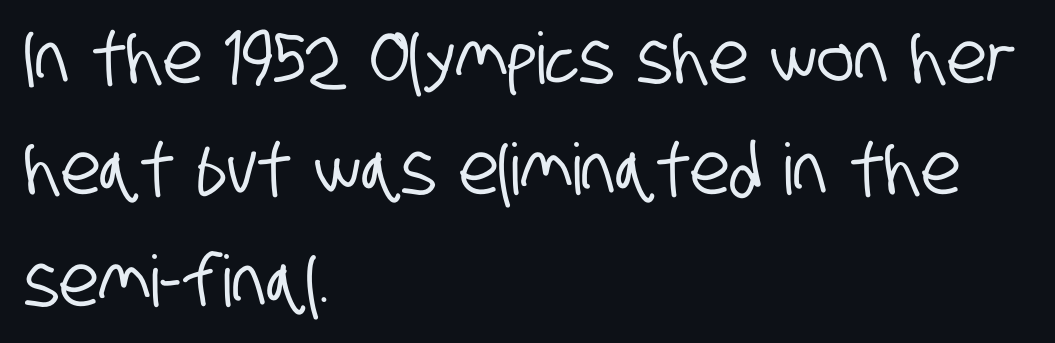
Q: Is the typeface a serif or a sans-serif typeface? A: Sans-serif.
Q: Is the text underlined? A: No.
Q: How is the paragraph aligned? A: Left-aligned.
Q: Is the spacing between letters normal or unusually wide? A: Normal.
Q: Is the spacing between lines tight, normal or loose? A: Normal.
Q: Width (condensed, normal, or wide)? A: Condensed.
Q: Stroke contrast? A: Low.
Q: x-height? A: Large.
Q: Monospaced? A: No.
